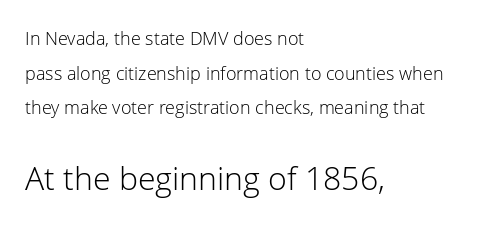
{"serif": "no", "italic": "no", "bold": "no", "weight": "light", "width": "normal", "stroke_contrast": "low", "x_height": "medium", "monospaced": "no", "underline": "no", "align": "left", "line_spacing": "loose", "line_spacing_ratio": 1.93, "letter_spacing": "normal", "letter_spacing_em": 0.0, "larger_block": "second", "size_ratio": 1.78, "glyph_px": 32}
